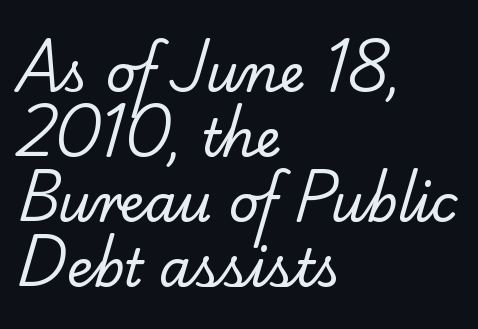
Q: Is the text bold? A: No.
Q: Is the text underlined? A: No.
Q: How is the paragraph aligned? A: Left-aligned.
Q: Is the spacing between letters normal or unusually wide? A: Normal.
Q: Is the spacing between lines tight, normal or loose? A: Normal.
Q: Width (condensed, normal, or wide)? A: Normal.
Q: Stroke contrast? A: Low.
Q: x-height? A: Small.
Q: Monospaced? A: No.
